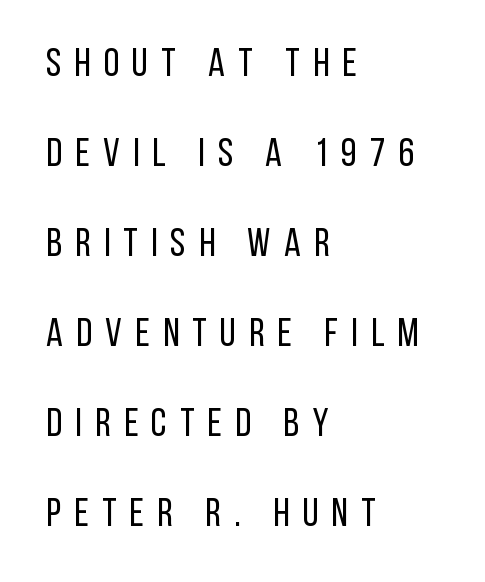
Is the block centered? No — it sits flush against the left margin. Check under the words: just untouched page. Caption: expanded tracking, letters set apart. To sum up the face: it is a sans, with no serifs. The passage shown is not bold in any degree. Rows of type keep a wide berth in the vertical direction.
